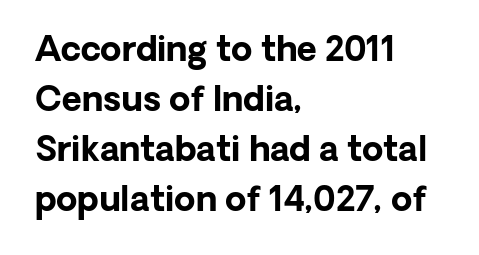
Looks like regular typesetting: each glyph gets only the width it needs. These lines are set flush left with a ragged right edge. The face used here is a sans, in the tradition of grotesques and geometrics. The rendering keeps characters at their native spacing. Characters remain perfectly vertical along every line. The lines sit at an ordinary, default distance from one another.
